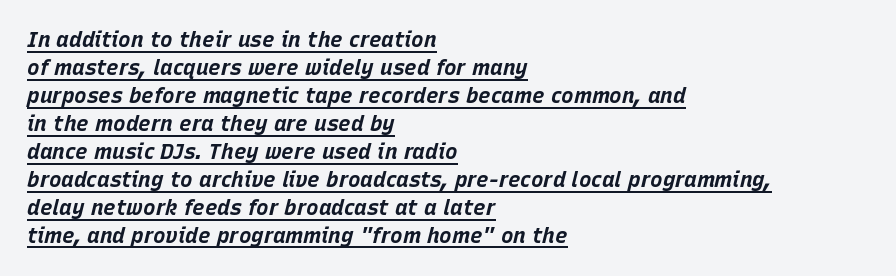
Q: Is the text bold? A: Yes.
Q: Is the text italic (slanted)? A: Yes, it leans right by about 15 degrees.
Q: Is the text underlined? A: Yes.
Q: How is the paragraph aligned? A: Left-aligned.
Q: Is the spacing between letters normal or unusually wide? A: Normal.
Q: Is the spacing between lines tight, normal or loose? A: Normal.
